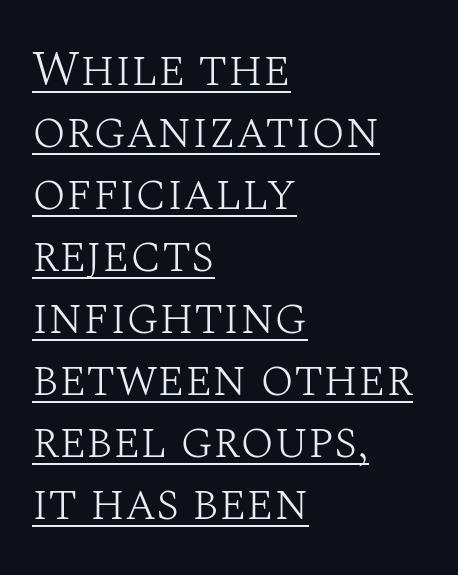
Q: Is the text bold? A: No.
Q: Is the text italic (slanted)? A: No, it is upright.
Q: Is the typeface a serif or a sans-serif typeface? A: Serif.
Q: Is the text underlined? A: Yes.
Q: How is the paragraph aligned? A: Left-aligned.
Q: Is the spacing between letters normal or unusually wide? A: Normal.
Q: Width (condensed, normal, or wide)? A: Normal.
Q: Stroke contrast? A: Medium.
Q: x-height? A: Large.
Q: Monospaced? A: No.
